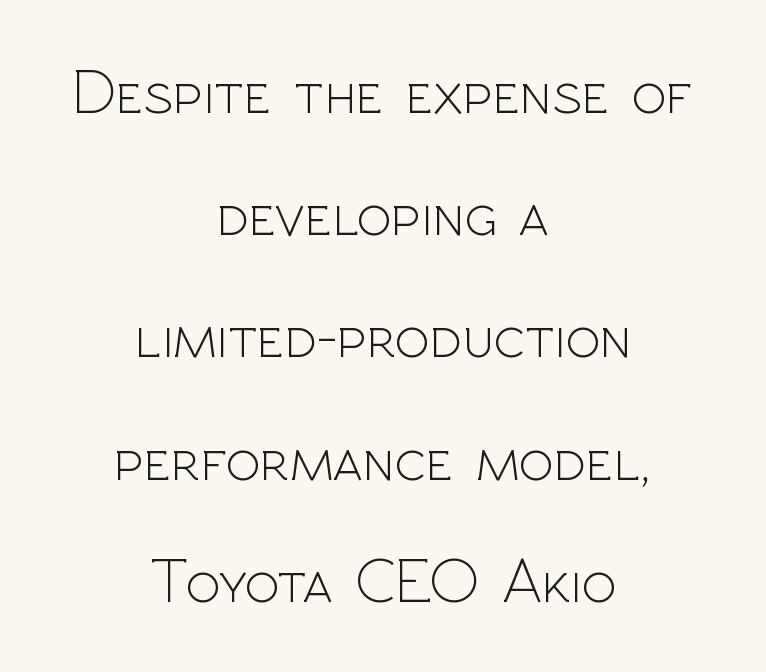
{"serif": "no", "italic": "no", "bold": "no", "weight": "light", "width": "normal", "x_height": "medium", "monospaced": "no", "underline": "no", "align": "center", "line_spacing": "loose", "line_spacing_ratio": 1.91, "letter_spacing": "normal", "letter_spacing_em": 0.0, "glyph_px": 64}
